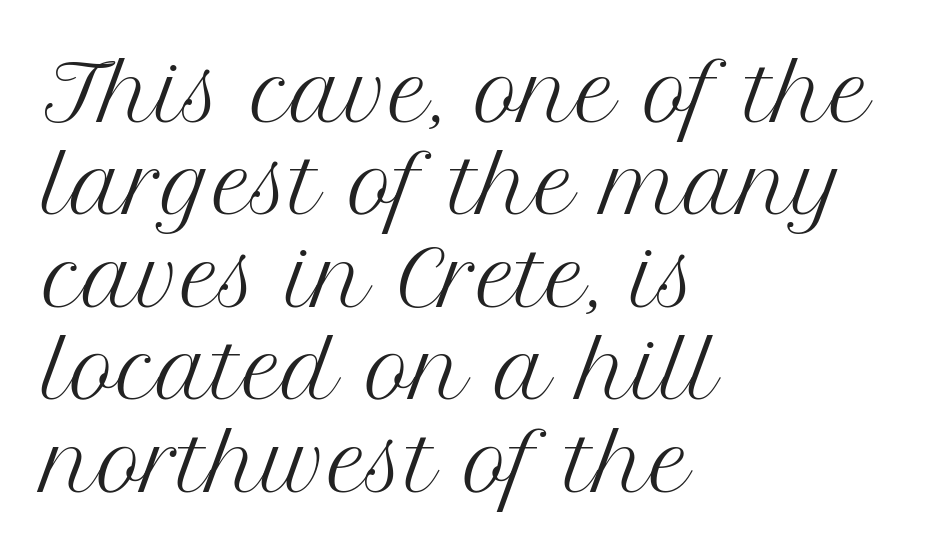
Q: Is the text bold? A: No.
Q: Is the text italic (slanted)? A: Yes.
Q: Is the text underlined? A: No.
Q: How is the paragraph aligned? A: Left-aligned.
Q: Is the spacing between letters normal or unusually wide? A: Normal.
Q: Width (condensed, normal, or wide)? A: Normal.
Q: Stroke contrast? A: Medium.
Q: x-height? A: Medium.
Q: Monospaced? A: No.
